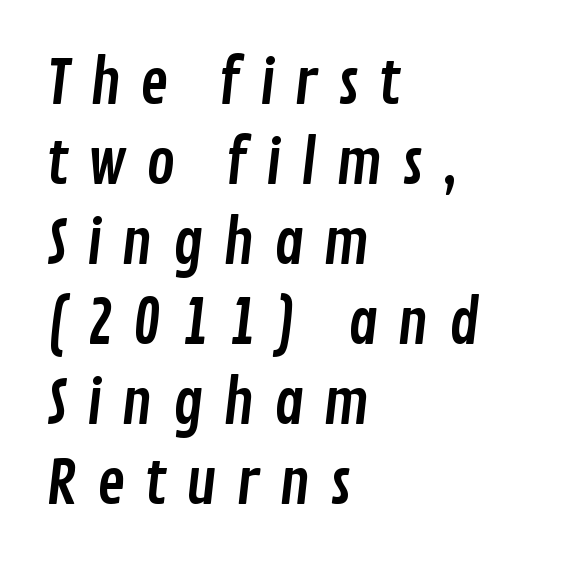
{"serif": "no", "width": "condensed", "stroke_contrast": "low", "x_height": "medium", "monospaced": "no", "underline": "no", "align": "left", "line_spacing": "normal", "line_spacing_ratio": 1.31, "letter_spacing": "wide", "letter_spacing_em": 0.31, "glyph_px": 61}
